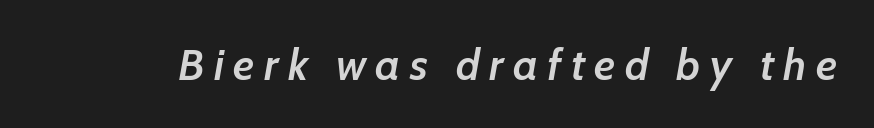
The image shows 44 px semibold type, italic (leaning right); set unusually wide letter spacing (+0.21 em), not underlined; low stroke contrast and a medium x-height.
